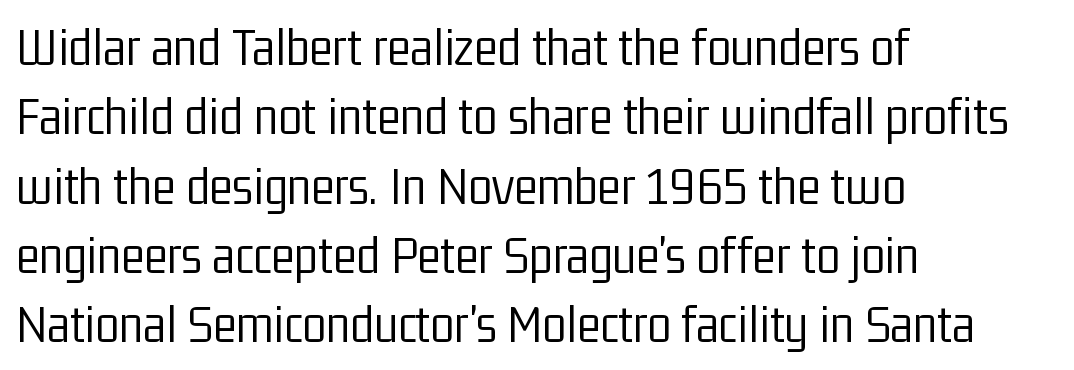
The image shows 55 px light, condensed sans-serif type, upright; set left-aligned, normal line spacing (1.26x), normal letter spacing, not underlined; low stroke contrast and a medium x-height.
